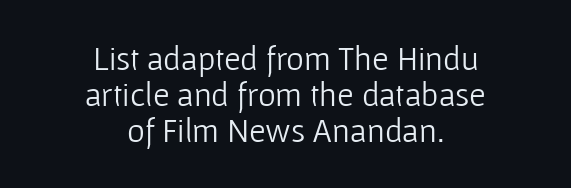
The image shows 34 px light sans-serif type, upright; set centered, tight line spacing (1.06x), normal letter spacing, not underlined; low stroke contrast and a medium x-height.
